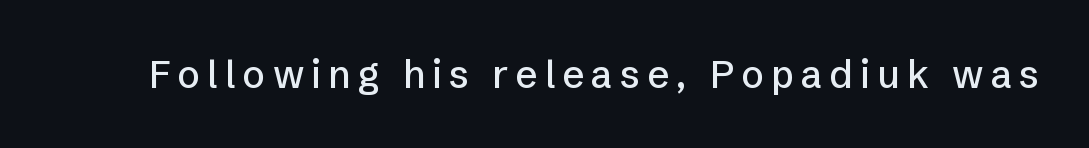
Q: Is the text italic (slanted)? A: No, it is upright.
Q: Is the typeface a serif or a sans-serif typeface? A: Sans-serif.
Q: Is the text underlined? A: No.
Q: Width (condensed, normal, or wide)? A: Normal.
Q: Stroke contrast? A: Low.
Q: x-height? A: Medium.
Q: Monospaced? A: No.
